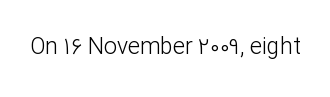
The type is set solid horizontally, with unmodified tracking. Words float on clear page, feet unadorned. A quiet, ordinary-to-light weight characterises the typeface. The type sits square on the baseline with zero lean.
